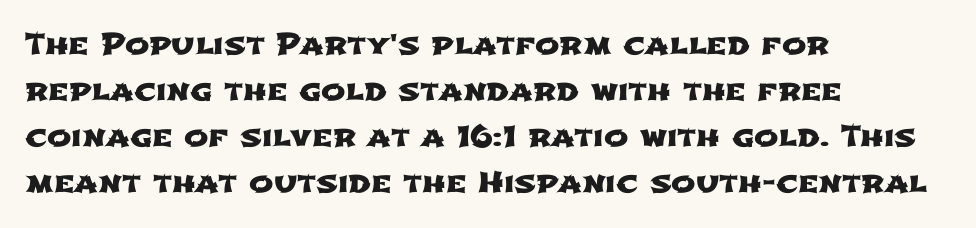
The string is rendered with underlining switched off. The tracking reads as untouched default to a designer's eye. Character widths vary here, with narrow letters taking less room than wide ones. Evenly set lines give the paragraph a standard silhouette.
